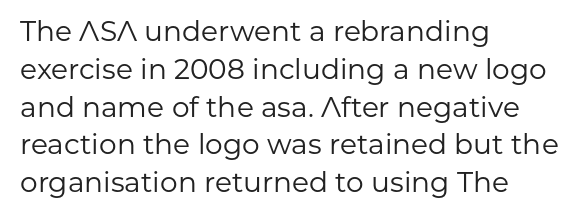
Summary of vertical rhythm: regular, with standard interline spacing. The strip under each line holds only bare page. Is this a fixed-width face? No — the glyphs have proportional, varying widths. What kind of face is this? One without serifs — a sans.
